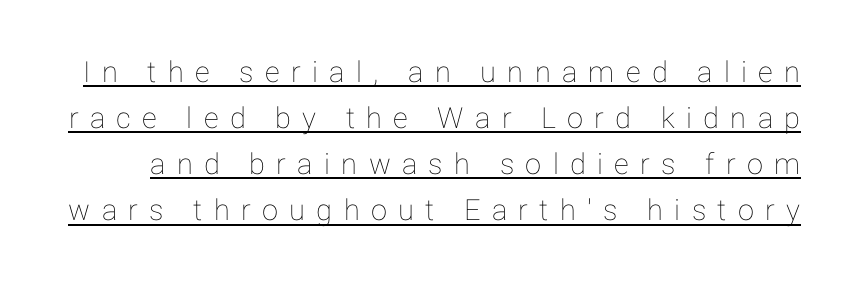
The image shows 29 px text type, upright; set normal line spacing (1.59x), unusually wide letter spacing (+0.39 em), underlined; low stroke contrast and a medium x-height.
